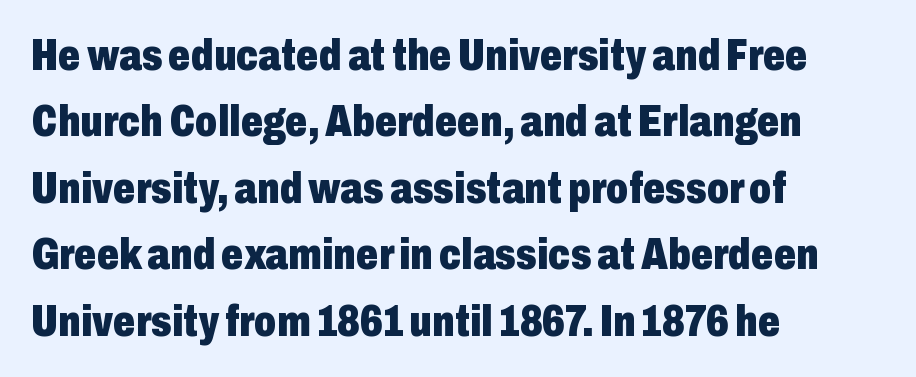
The image shows 44 px heavy, condensed sans-serif type, upright; set left-aligned, normal line spacing (1.51x), normal letter spacing, not underlined; low stroke contrast and a medium x-height.
